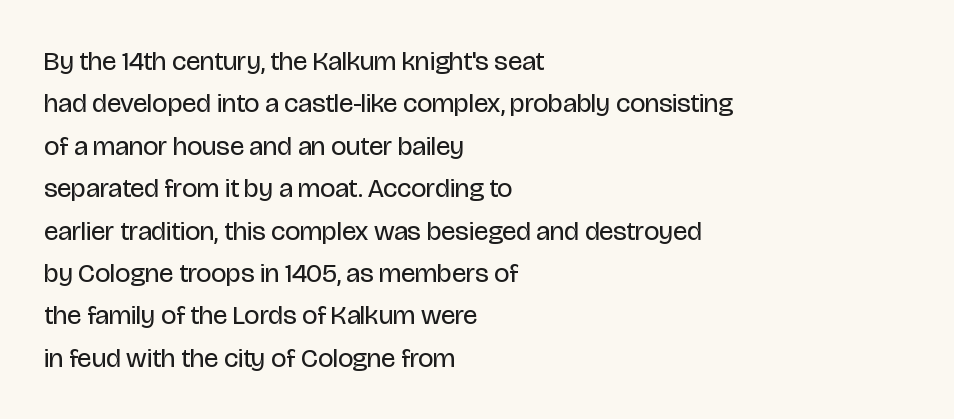
The image shows 27 px text type, upright; set left-aligned, normal line spacing (1.57x), normal letter spacing, not underlined.
